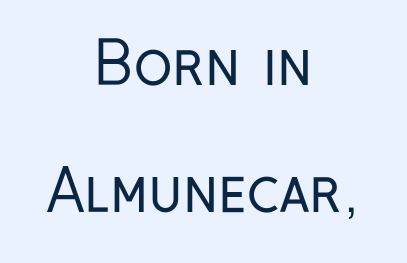
{"serif": "no", "italic": "no", "bold": "no", "weight": "regular", "width": "condensed", "stroke_contrast": "low", "x_height": "medium", "monospaced": "no", "underline": "no", "align": "center", "line_spacing": "loose", "line_spacing_ratio": 2.19, "letter_spacing": "normal", "letter_spacing_em": 0.0, "glyph_px": 58}
